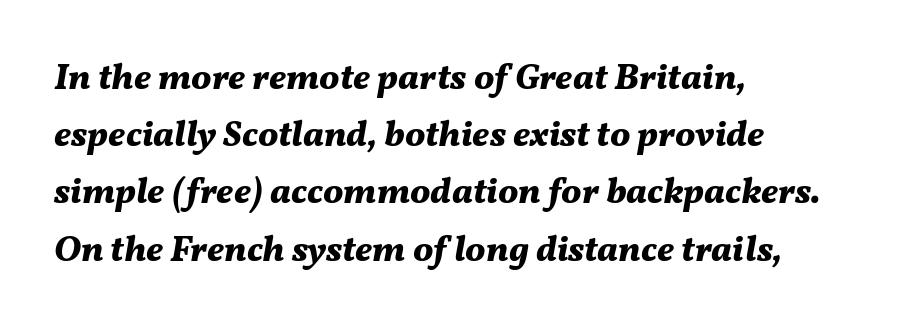
The image shows 36 px bold type, italic (leaning right); set left-aligned, normal line spacing (1.59x), normal letter spacing, not underlined; medium stroke contrast and a medium x-height.
